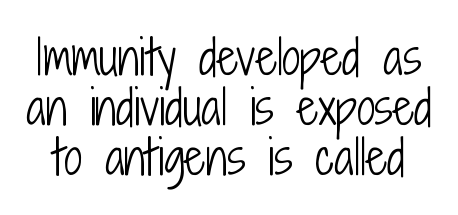
{"serif": "no", "italic": "no", "bold": "no", "weight": "light", "width": "condensed", "stroke_contrast": "low", "x_height": "medium", "monospaced": "no", "underline": "no", "line_spacing": "tight", "line_spacing_ratio": 1.09, "letter_spacing": "normal", "letter_spacing_em": 0.0, "glyph_px": 46}
